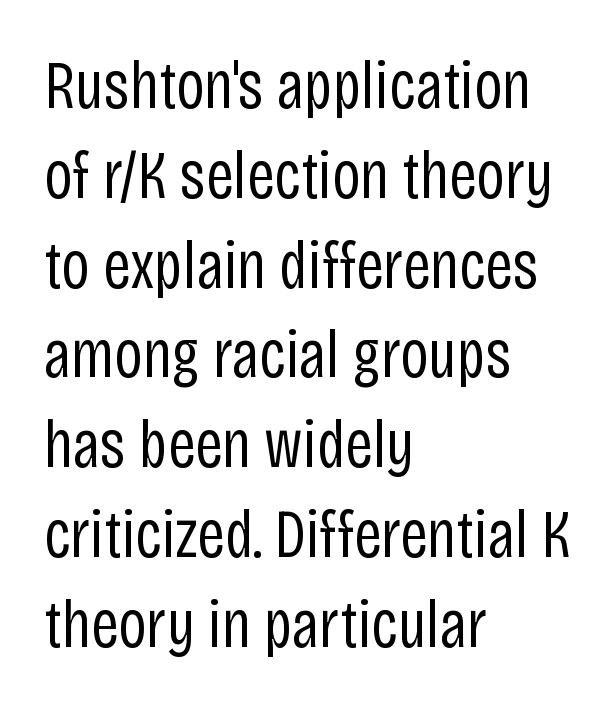
Q: Is the text bold? A: No.
Q: Is the text italic (slanted)? A: No, it is upright.
Q: Is the typeface a serif or a sans-serif typeface? A: Sans-serif.
Q: Is the text underlined? A: No.
Q: How is the paragraph aligned? A: Left-aligned.
Q: Is the spacing between letters normal or unusually wide? A: Normal.
Q: Is the spacing between lines tight, normal or loose? A: Normal.
Q: Width (condensed, normal, or wide)? A: Condensed.
Q: Stroke contrast? A: Low.
Q: x-height? A: Large.
Q: Monospaced? A: No.
